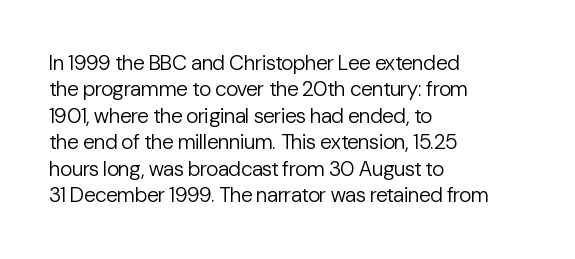
The rendering uses a moderate line-height, typical for paragraphs. Only glyphs here, with clear space below each row. The passage is arranged the way most books set body copy — flush left. Spacing between characters is what you'd get straight out of the box.
